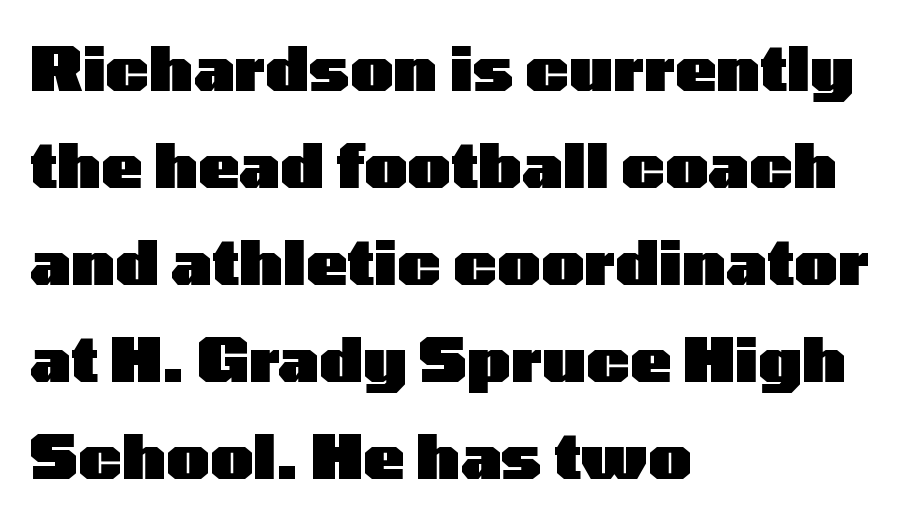
The image shows 61 px heavy, wide sans-serif type, upright; set left-aligned, normal line spacing (1.59x), normal letter spacing, not underlined; low stroke contrast and a medium x-height.
